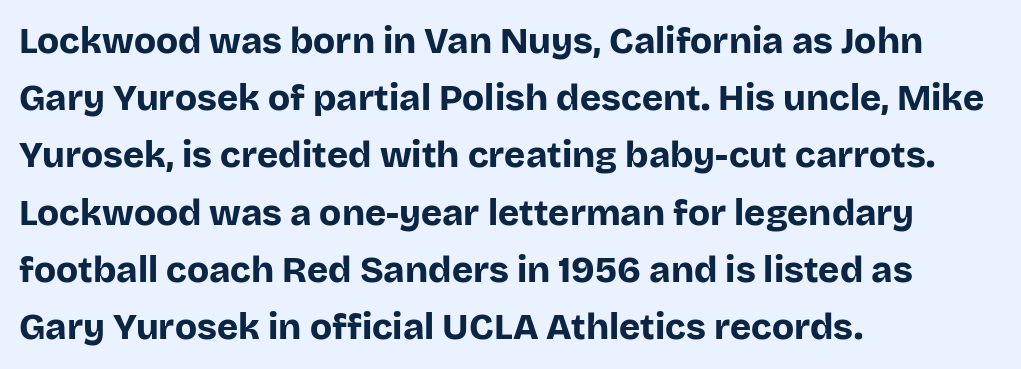
{"serif": "no", "italic": "no", "bold": "yes", "weight": "bold", "width": "normal", "stroke_contrast": "low", "x_height": "large", "monospaced": "no", "underline": "no", "align": "left", "line_spacing": "normal", "line_spacing_ratio": 1.59, "letter_spacing": "normal", "letter_spacing_em": 0.0, "glyph_px": 36}
